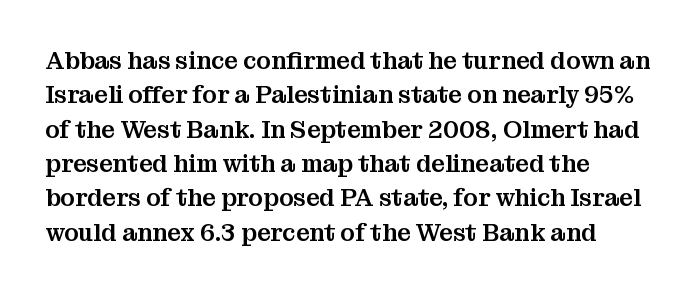
The rows are spaced the way most documents space them. Italic: no, the glyphs are upright roman. Reading down the block, your eye returns to a fixed left position each line. The words here are not underlined. Nothing unusual about the tracking: characters are spaced as the font intends.
